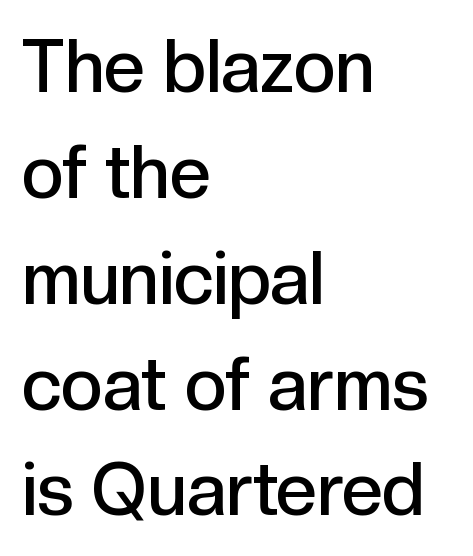
These lines stack with their left ends in a neat column. Vertical spacing — default. What weight is shown? A semibold, between regular and bold. A typesetter would call this zero additional tracking. Character widths vary here, with narrow letters taking less room than wide ones. Check where the strokes stop: nothing finishes them off — pure sans.
